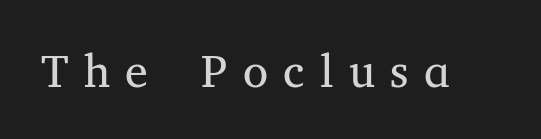
Q: Is the text bold? A: No.
Q: Is the text italic (slanted)? A: No, it is upright.
Q: Is the typeface a serif or a sans-serif typeface? A: Serif.
Q: Is the text underlined? A: No.
Q: Is the spacing between letters normal or unusually wide? A: Unusually wide.
Q: Width (condensed, normal, or wide)? A: Normal.
Q: Stroke contrast? A: Medium.
Q: x-height? A: Medium.
Q: Monospaced? A: No.
